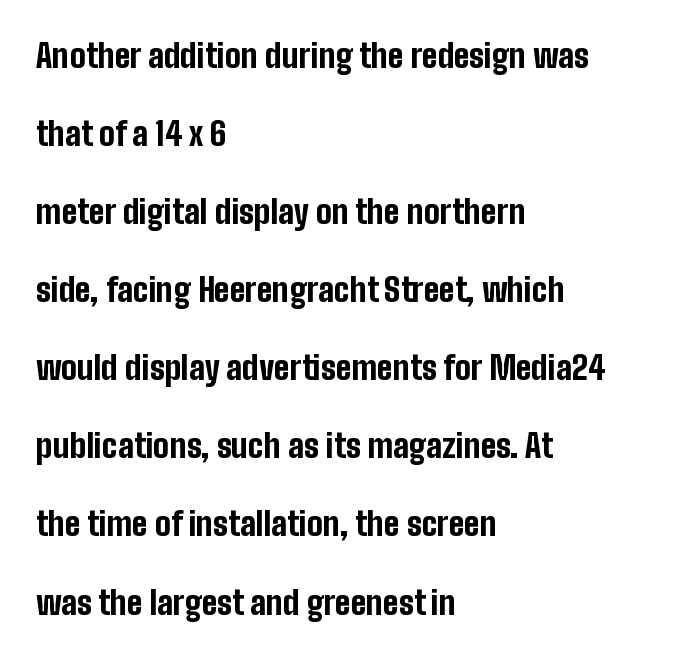
The image shows 32 px bold, condensed sans-serif type, upright; set left-aligned, loose line spacing (2.44x), normal letter spacing, not underlined; low stroke contrast and a medium x-height.
